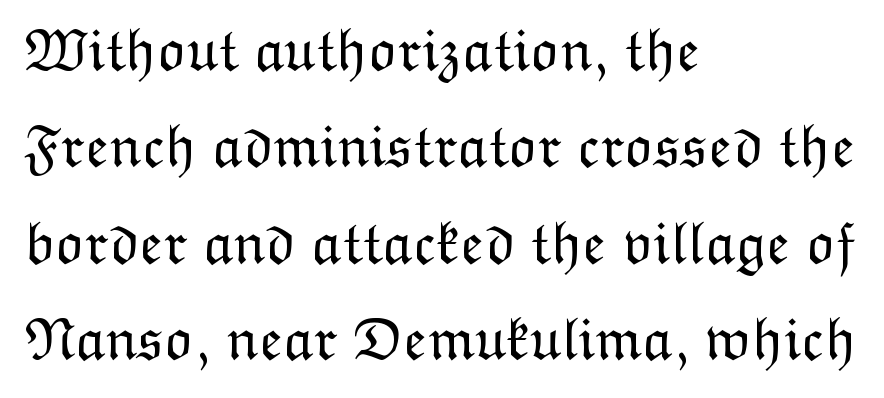
The image shows 61 px light type, upright; set left-aligned, normal line spacing (1.58x), normal letter spacing, not underlined; low stroke contrast and a medium x-height.
